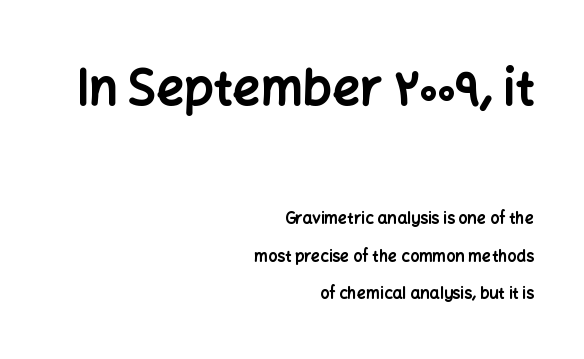
{"serif": "no", "italic": "no", "bold": "yes", "weight": "bold", "width": "normal", "stroke_contrast": "low", "x_height": "medium", "monospaced": "no", "underline": "no", "align": "right", "line_spacing": "loose", "line_spacing_ratio": 2.36, "letter_spacing": "normal", "letter_spacing_em": 0.0, "larger_block": "first", "size_ratio": 3.06, "glyph_px": 49}
